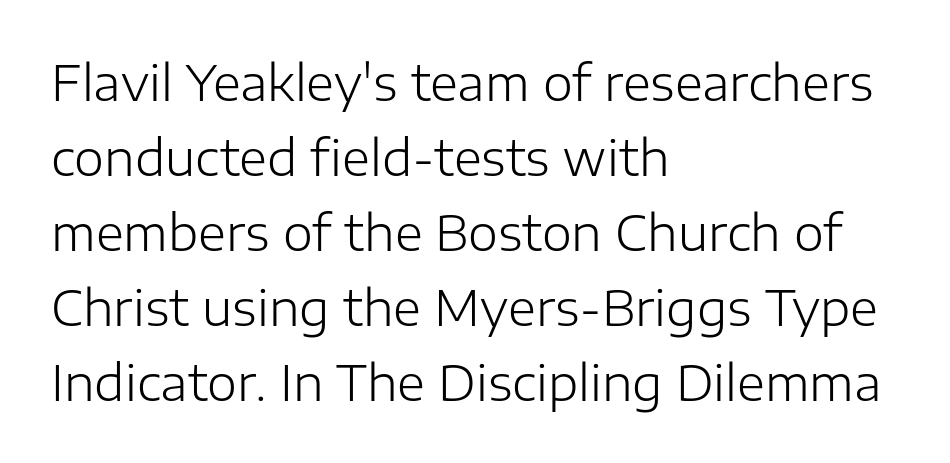
The image shows 48 px light sans-serif type, upright; set left-aligned, normal line spacing (1.56x), normal letter spacing, not underlined; low stroke contrast and a medium x-height.
